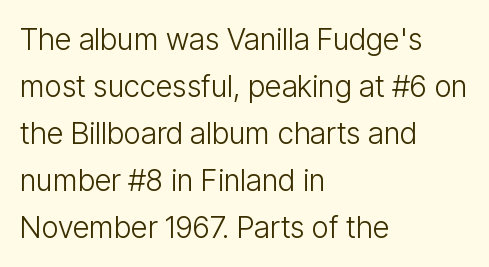
The image shows 30 px light, condensed sans-serif type, upright; set left-aligned, normal line spacing (1.57x), normal letter spacing, not underlined; low stroke contrast and a medium x-height.
